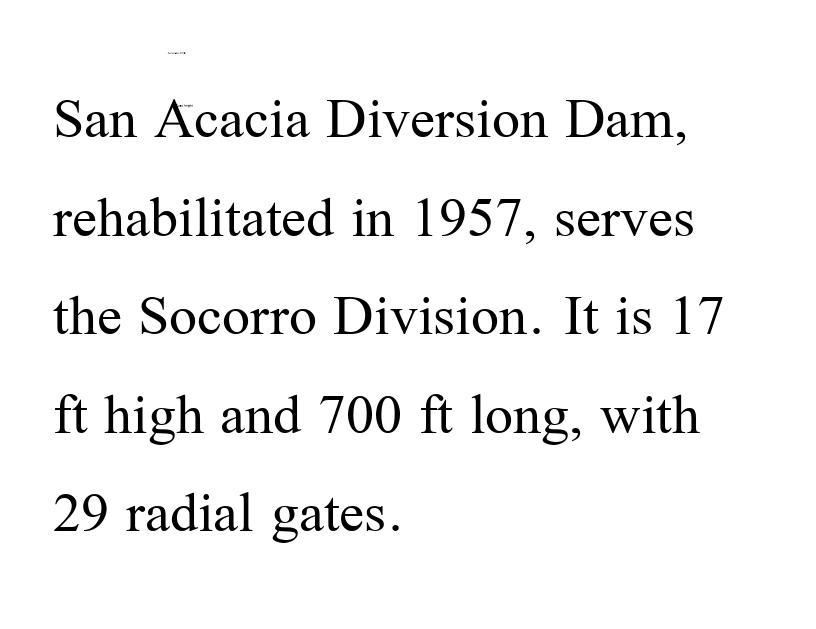
{"serif": "yes", "italic": "no", "bold": "no", "weight": "regular", "width": "normal", "stroke_contrast": "medium", "x_height": "medium", "monospaced": "no", "underline": "no", "align": "left", "line_spacing": "normal", "line_spacing_ratio": 1.59, "letter_spacing": "normal", "letter_spacing_em": 0.0, "glyph_px": 62}
